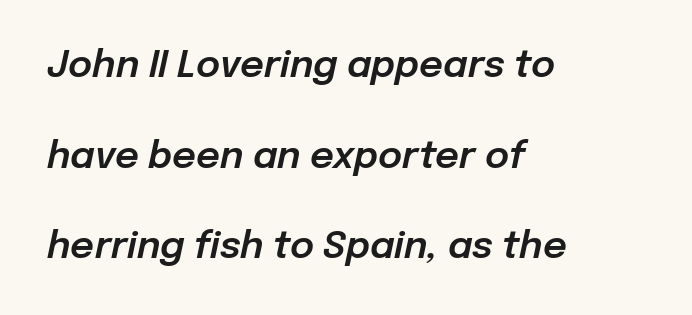
Horizontal bands of white between lines are thick stripes. Honestly, there is no underline to notice here at all. Notice how the passage keeps a crisp vertical edge on the left only. Slanted lettering throughout. Honestly, the letter spacing is just normal — you wouldn't notice it.
